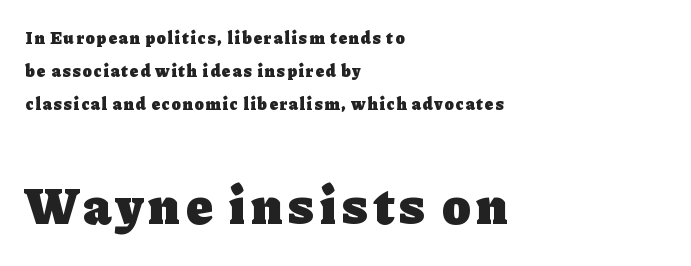
The image shows 52 px heavy serif type, upright; set left-aligned, loose line spacing (1.94x), not underlined; the second (bottom) block is 3.06x larger; low stroke contrast and a medium x-height.
